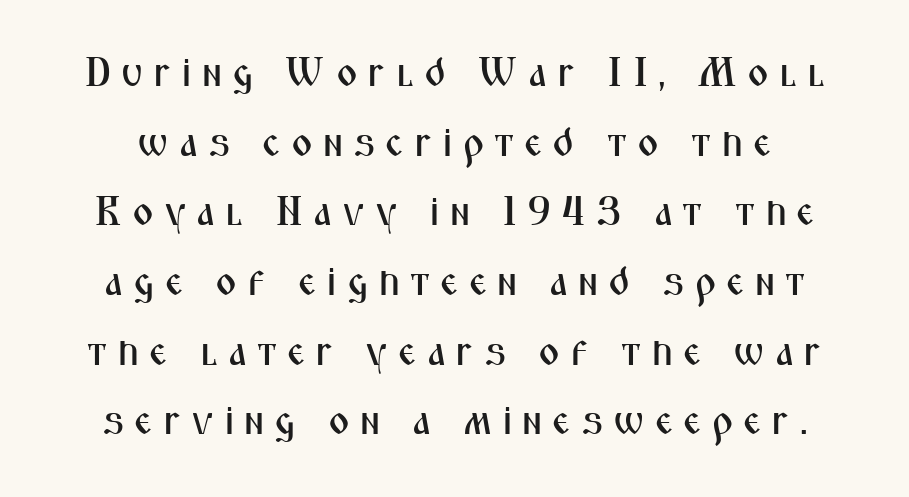
Q: Is the text italic (slanted)? A: No, it is upright.
Q: Is the typeface a serif or a sans-serif typeface? A: Sans-serif.
Q: Is the text underlined? A: No.
Q: Is the spacing between letters normal or unusually wide? A: Unusually wide.
Q: Is the spacing between lines tight, normal or loose? A: Normal.
Q: Width (condensed, normal, or wide)? A: Condensed.
Q: Stroke contrast? A: Medium.
Q: x-height? A: Medium.
Q: Monospaced? A: No.
